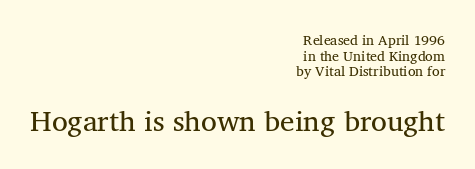
The image shows 29 px regular-weight serif type, upright; set right-aligned, tight line spacing (1.11x), normal letter spacing, not underlined; the second (bottom) block is 2.07x larger; medium stroke contrast and a medium x-height.
